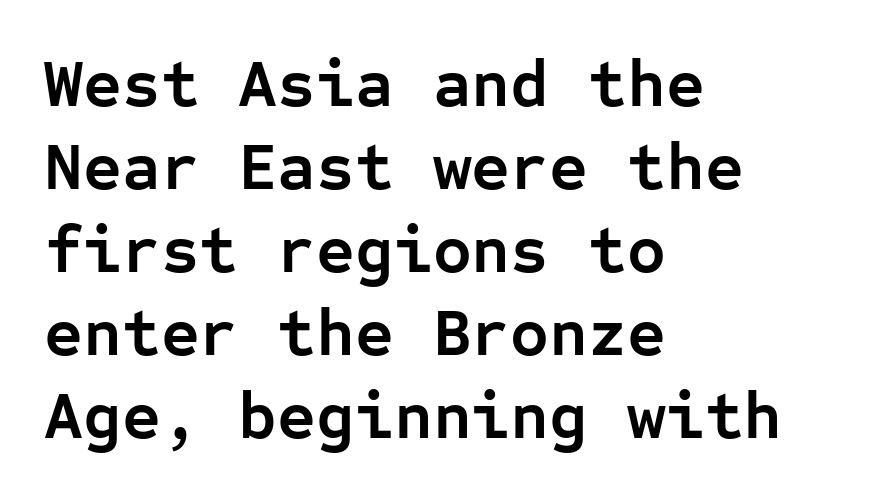
The space directly below the letters is spotless. Line starts are locked; line ends wander. The face used here is rendered with its standard letterfit. Emphasis by weight is at full strength: bold. Typographically, this falls in the sans-serif category.
